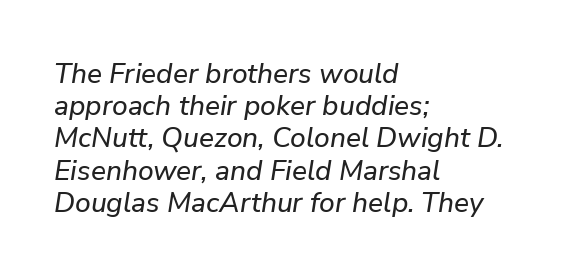
Q: Is the text italic (slanted)? A: Yes, it leans right by about 9 degrees.
Q: Is the text underlined? A: No.
Q: How is the paragraph aligned? A: Left-aligned.
Q: Is the spacing between letters normal or unusually wide? A: Normal.
Q: Is the spacing between lines tight, normal or loose? A: Tight.
Q: Width (condensed, normal, or wide)? A: Normal.
Q: Stroke contrast? A: Low.
Q: x-height? A: Medium.
Q: Monospaced? A: No.
